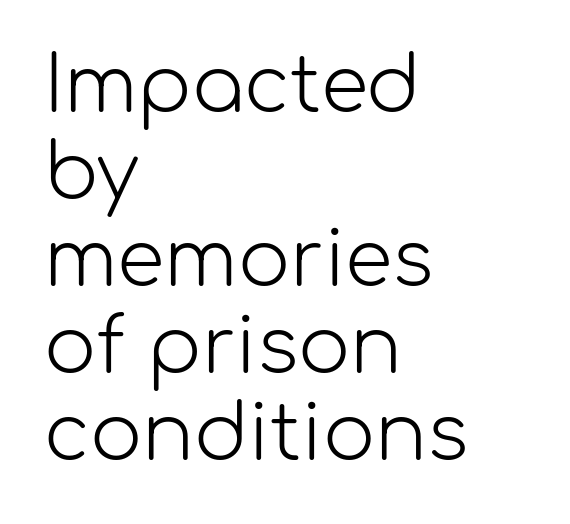
Visually the block forms a straight wall on the left and a jagged coastline on the right. Inter-character spacing is left at the font's built-in metrics. This sample has the flowing, uneven cadence of proportional lettering. Stems and bowls with no extra thickness — not bold. Rows of type sit shoulder to shoulder in the vertical direction. Font category for this specimen: sans-serif.
